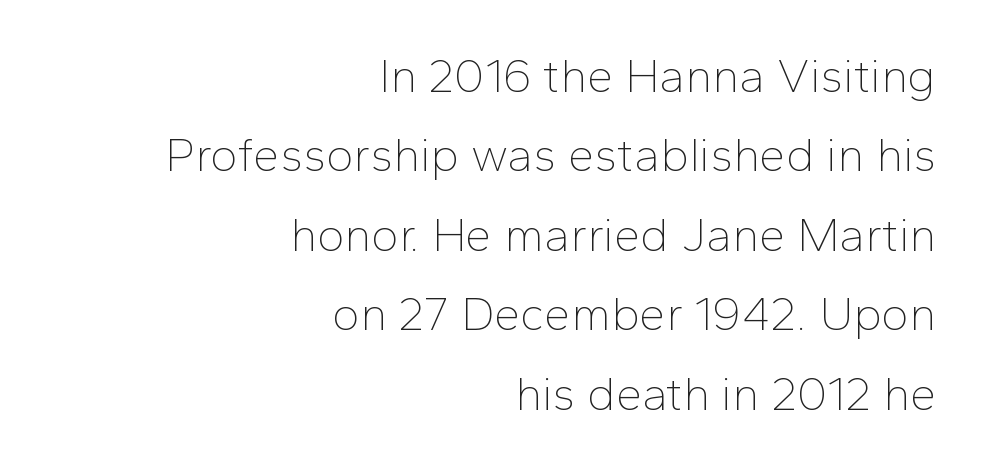
Descender tails drop into unmarked territory. This is roman type, the default non-slanted kind. Nothing heavy about these letters — not bold at all. In terms of leading, this rendering sits right in the middle. Unlike a traditional serif, this face leaves its strokes unadorned.
